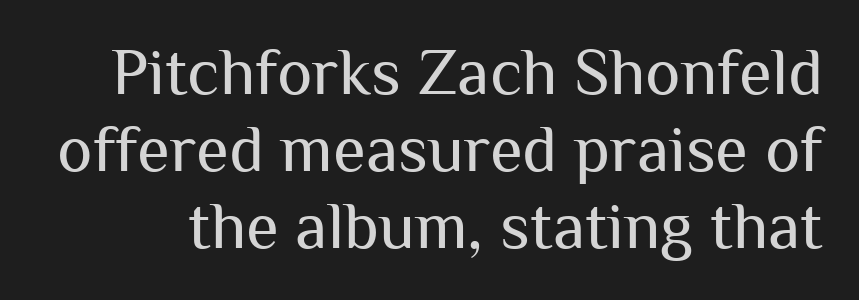
The gaps between neighbouring characters are ordinary and unremarkable. This is not heavy type; no bold has been used. Spacing verdict: proportional, widths tailored to each character. Descenders hang freely into open space.
